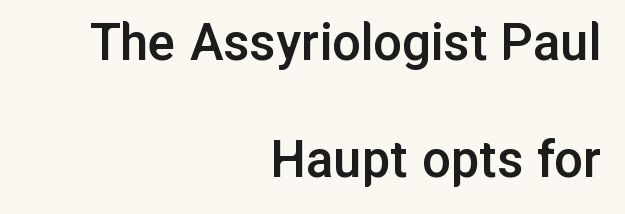
The image shows 57 px semibold sans-serif type, upright; set right-aligned, loose line spacing (2.06x), normal letter spacing, not underlined; low stroke contrast and a medium x-height.
